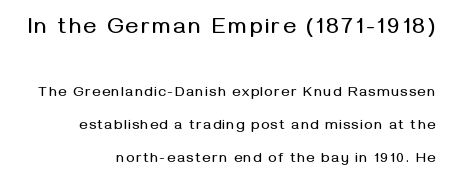
The image shows 22 px text type, upright; set right-aligned, loose line spacing (2.35x), not underlined; the first (top) block is 1.57x larger.
